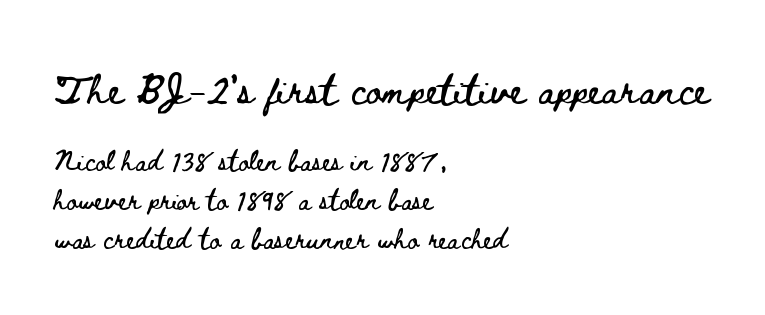
{"width": "wide", "stroke_contrast": "low", "x_height": "small", "monospaced": "no", "underline": "no", "align": "left", "line_spacing": "loose", "line_spacing_ratio": 1.96, "letter_spacing": "normal", "letter_spacing_em": 0.0, "larger_block": "first", "size_ratio": 1.5, "glyph_px": 30}
